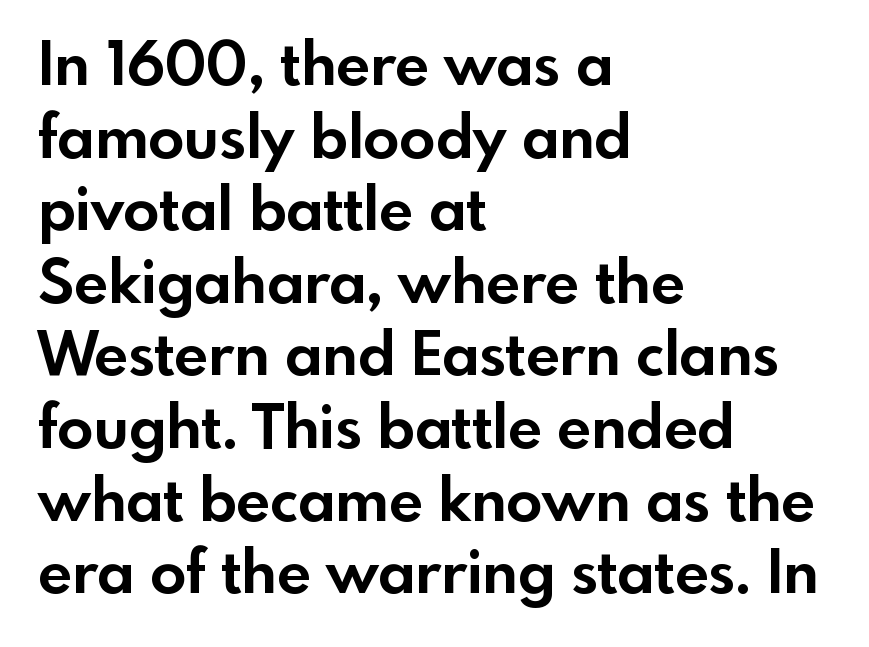
No feet cap the strokes, marking this as sans-serif type. Typesetter's note: full bold, strokes at maximum text heaviness. The passage shown is typed in a proportional face where columns would drift. Letters rest on an invisible, unmarked baseline. The paragraph shown leans on its left margin.
